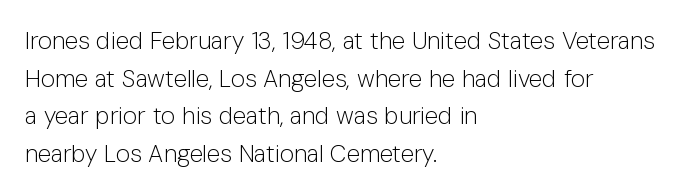
{"italic": "no", "bold": "no", "underline": "no", "align": "left", "line_spacing": "normal", "line_spacing_ratio": 1.57, "letter_spacing": "normal", "letter_spacing_em": 0.0, "glyph_px": 24}
